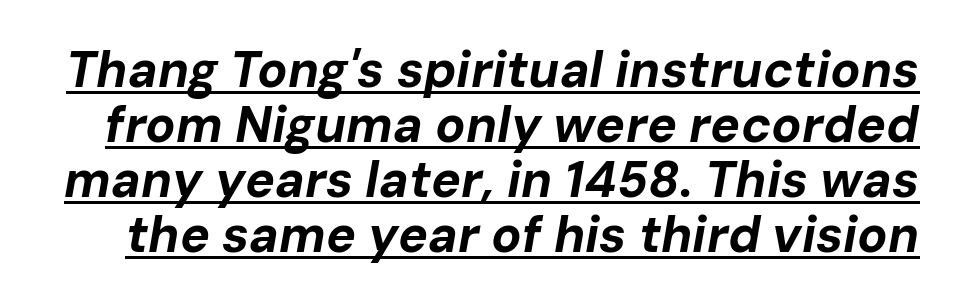
The image shows 50 px bold type, italic (leaning right); set tight line spacing (1.1x), normal letter spacing, underlined; low stroke contrast and a medium x-height.
